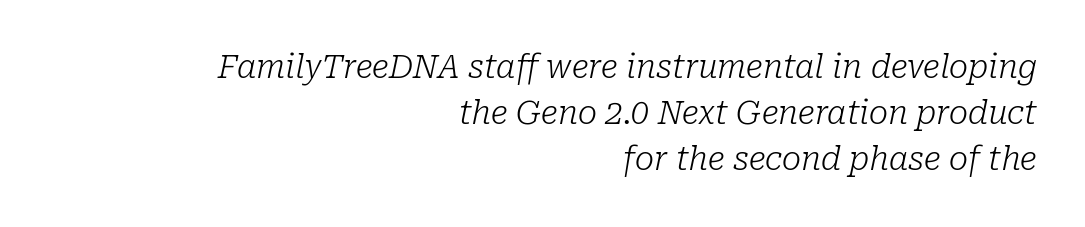
In terms of letterform style, serifs are clearly present. A flush-right, rag-left setting is used for this passage. Each word holds together tightly as a unit, with standard inter-letter gaps. Stems and bowls with no extra thickness — not bold. The glyphs are unaccompanied by any horizontal stroke below them.
